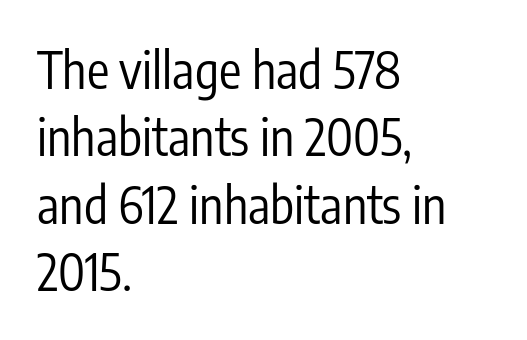
Q: Is the text bold? A: No.
Q: Is the text italic (slanted)? A: No, it is upright.
Q: Is the typeface a serif or a sans-serif typeface? A: Sans-serif.
Q: Is the text underlined? A: No.
Q: How is the paragraph aligned? A: Left-aligned.
Q: Is the spacing between letters normal or unusually wide? A: Normal.
Q: Is the spacing between lines tight, normal or loose? A: Normal.
Q: Width (condensed, normal, or wide)? A: Condensed.
Q: Stroke contrast? A: Low.
Q: x-height? A: Medium.
Q: Monospaced? A: No.
